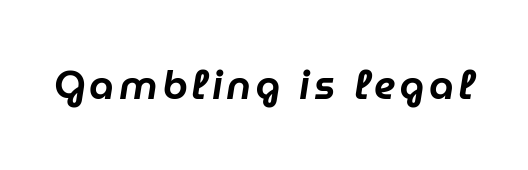
Q: Is the text italic (slanted)? A: Yes, it leans right by about 9 degrees.
Q: Is the text underlined? A: No.
Q: Width (condensed, normal, or wide)? A: Normal.
Q: Stroke contrast? A: Low.
Q: x-height? A: Medium.
Q: Monospaced? A: No.
